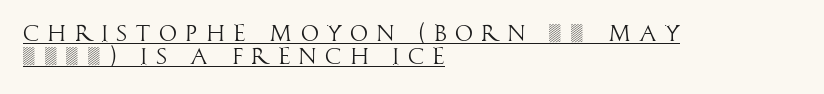
Q: Is the text bold? A: No.
Q: Is the text italic (slanted)? A: No, it is upright.
Q: Is the text underlined? A: Yes.
Q: How is the paragraph aligned? A: Left-aligned.
Q: Is the spacing between letters normal or unusually wide? A: Unusually wide.
Q: Is the spacing between lines tight, normal or loose? A: Tight.
